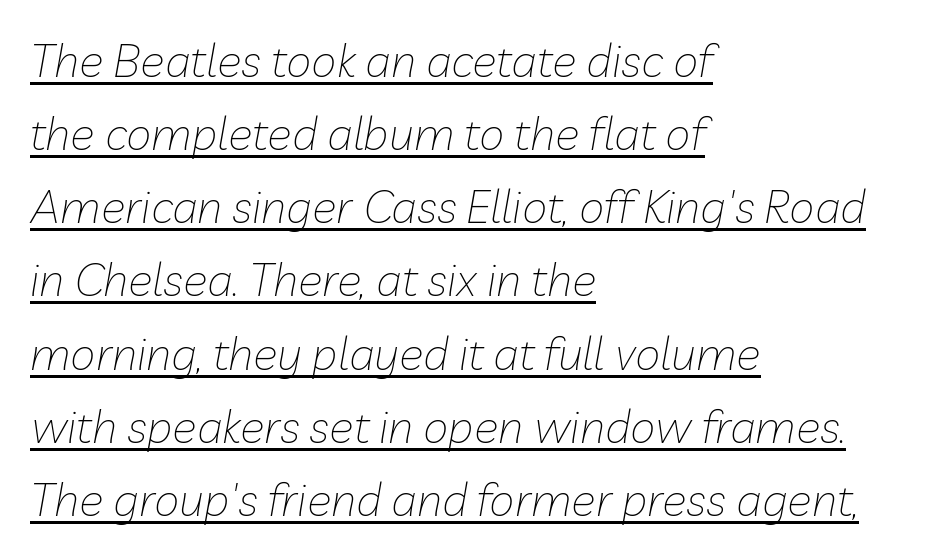
{"italic": "yes", "lean": "right", "slant_degrees": 10, "bold": "no", "weight": "thin", "width": "normal", "stroke_contrast": "low", "x_height": "medium", "monospaced": "no", "underline": "yes", "align": "left", "line_spacing": "normal", "line_spacing_ratio": 1.59, "letter_spacing": "normal", "letter_spacing_em": 0.0, "glyph_px": 46}
